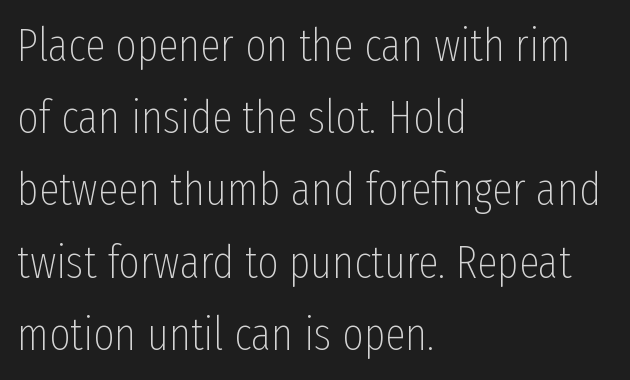
A normal amount of white space separates one row of letters from the next. Nobody drew a line under any word here. Font category for this specimen: sans-serif. The strokes carry an ordinary text weight at most. Here the designer chose a conventional face with non-uniform glyph widths. Casual observation: everything's shoved over to the left.
